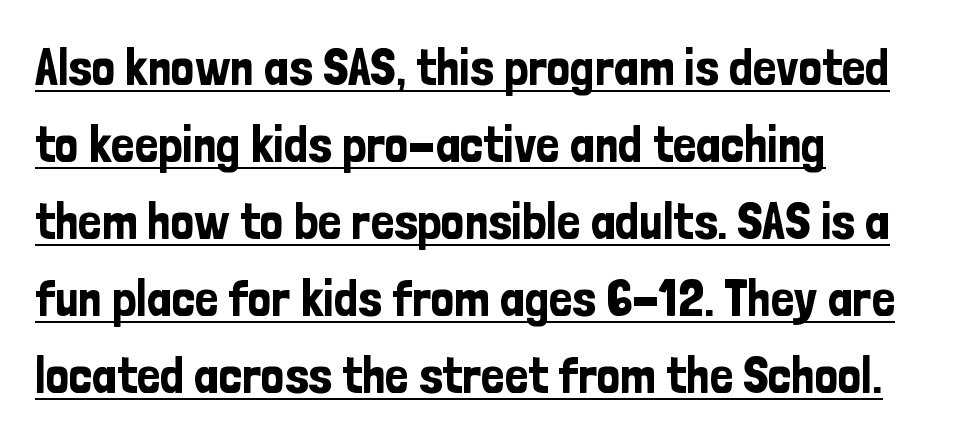
The image shows 52 px condensed sans-serif type, upright; set left-aligned, normal line spacing (1.48x), normal letter spacing, underlined; low stroke contrast and a medium x-height.
